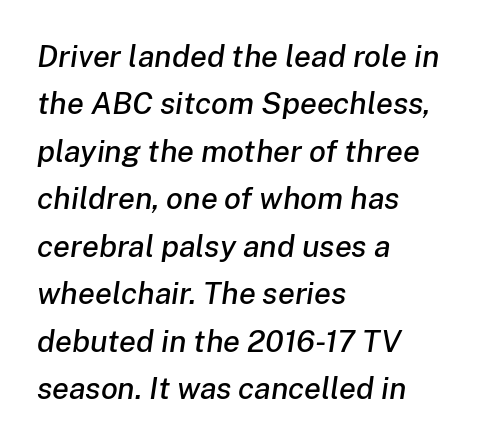
The passage shown stacks its lines at a standard gap. Each word holds together tightly as a unit, with standard inter-letter gaps. Clear beneath every line of the passage. These lines are rendered in a variable-pitch font. Notice how the stems are inclined rather than vertical — that's the hallmark of italics. The text block is weighted toward the left margin, trailing off unevenly rightward.
